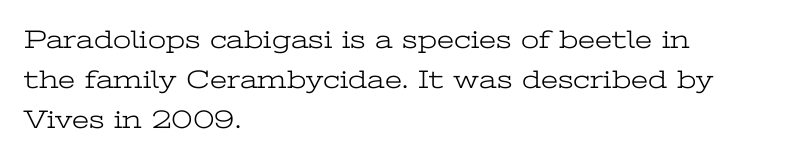
Q: Is the text bold? A: No.
Q: Is the text italic (slanted)? A: No, it is upright.
Q: Is the text underlined? A: No.
Q: How is the paragraph aligned? A: Left-aligned.
Q: Is the spacing between letters normal or unusually wide? A: Normal.
Q: Is the spacing between lines tight, normal or loose? A: Normal.
